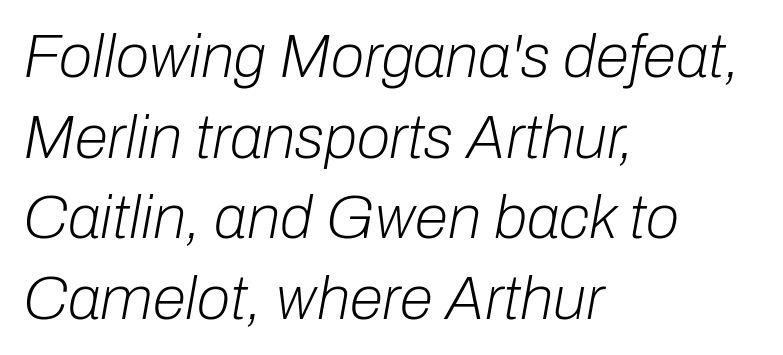
{"italic": "yes", "lean": "right", "slant_degrees": 10, "bold": "no", "weight": "light", "width": "normal", "stroke_contrast": "low", "x_height": "medium", "monospaced": "no", "underline": "no", "align": "left", "line_spacing": "normal", "line_spacing_ratio": 1.32, "letter_spacing": "normal", "letter_spacing_em": 0.0, "glyph_px": 61}
